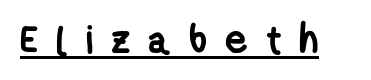
{"serif": "no", "bold": "yes", "weight": "semibold", "width": "condensed", "stroke_contrast": "low", "x_height": "medium", "monospaced": "no", "underline": "yes", "letter_spacing": "wide", "letter_spacing_em": 0.46, "glyph_px": 39}
